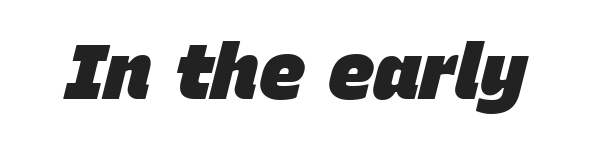
{"italic": "yes", "lean": "right", "slant_degrees": 15, "bold": "yes", "weight": "heavy", "width": "normal", "stroke_contrast": "low", "x_height": "large", "monospaced": "no", "underline": "no", "letter_spacing": "normal", "letter_spacing_em": 0.0, "glyph_px": 77}
